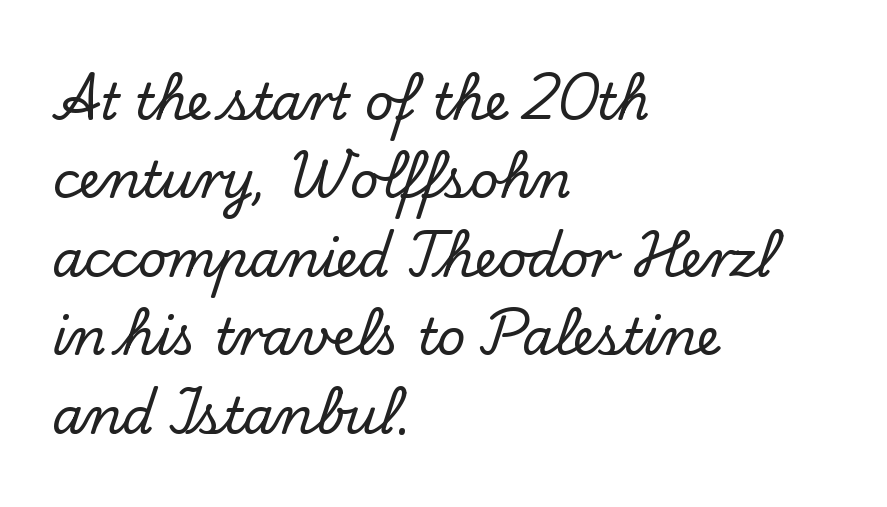
Each letter keeps its own natural width here, so spacing adapts to shape. These lines keep a tight, regular rhythm from letter to letter. Check where the strokes stop: tiny serifs finish them off. Normally led — the rows are evenly, conventionally spaced.
